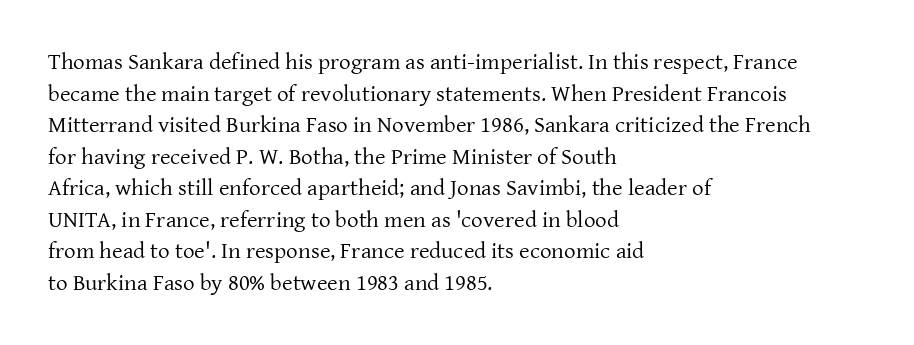
The image shows 23 px text type, upright; set left-aligned, normal line spacing (1.37x), normal letter spacing, not underlined.
